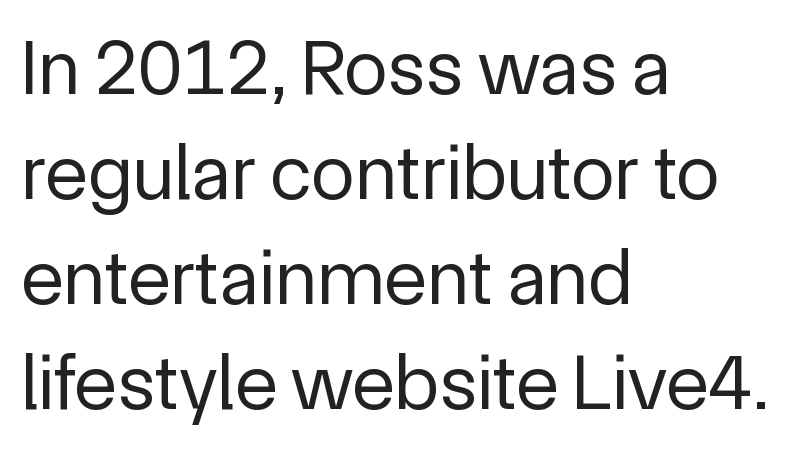
The passage shown stacks its lines at a standard gap. Inter-character spacing is left at the font's built-in metrics. A classic flush-left, rag-right setting is used for this passage. Descender tails drop into unmarked territory. The letters advance in unequal steps, a hallmark of proportional type.
